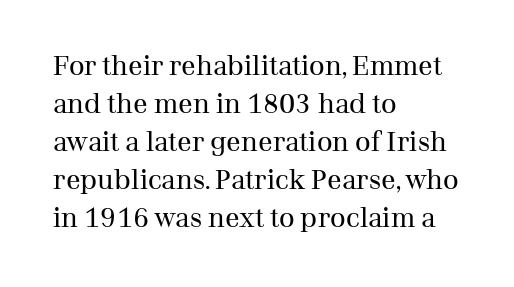
{"italic": "no", "bold": "no", "underline": "no", "align": "left", "line_spacing": "normal", "line_spacing_ratio": 1.41, "letter_spacing": "normal", "letter_spacing_em": 0.0, "glyph_px": 27}
